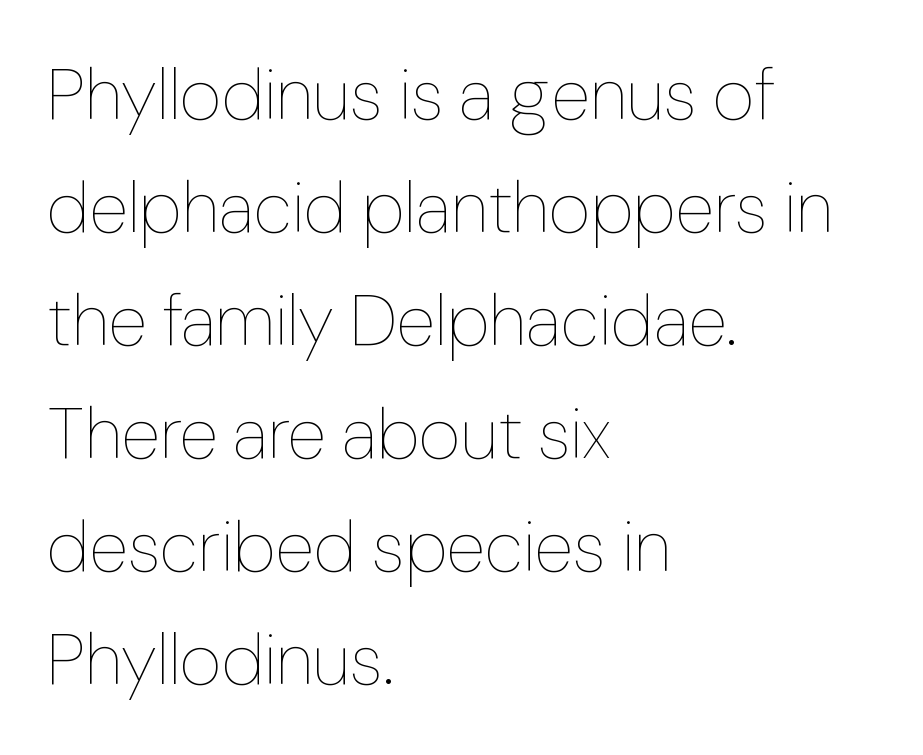
Q: Is the text bold? A: No.
Q: Is the text italic (slanted)? A: No, it is upright.
Q: Is the text underlined? A: No.
Q: How is the paragraph aligned? A: Left-aligned.
Q: Is the spacing between letters normal or unusually wide? A: Normal.
Q: Is the spacing between lines tight, normal or loose? A: Normal.
Q: Width (condensed, normal, or wide)? A: Normal.
Q: Stroke contrast? A: Low.
Q: x-height? A: Medium.
Q: Monospaced? A: No.
